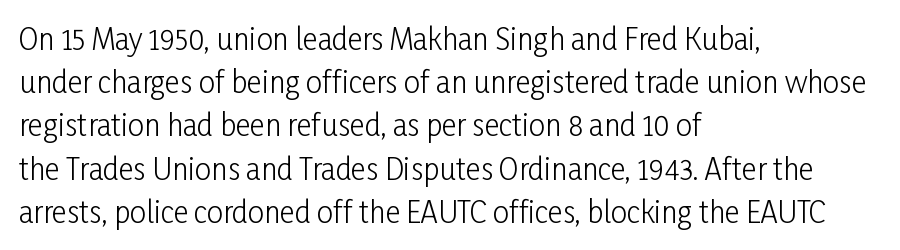
The image shows 29 px light, condensed sans-serif type, upright; set left-aligned, normal line spacing (1.49x), normal letter spacing, not underlined; low stroke contrast and a medium x-height.
